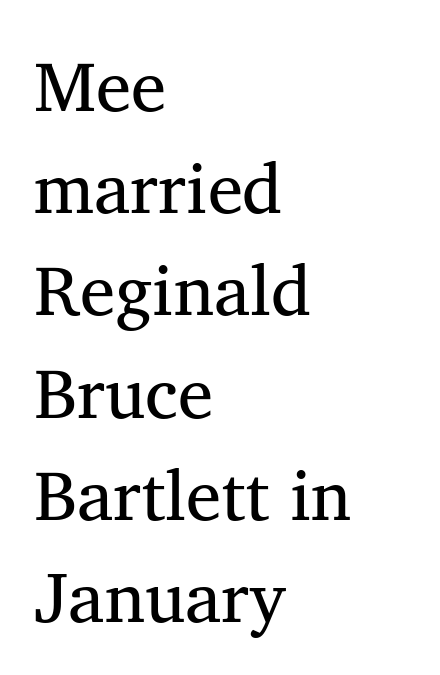
The image shows 71 px regular-weight serif type, upright; set left-aligned, normal line spacing (1.44x), normal letter spacing, not underlined; medium stroke contrast and a medium x-height.
